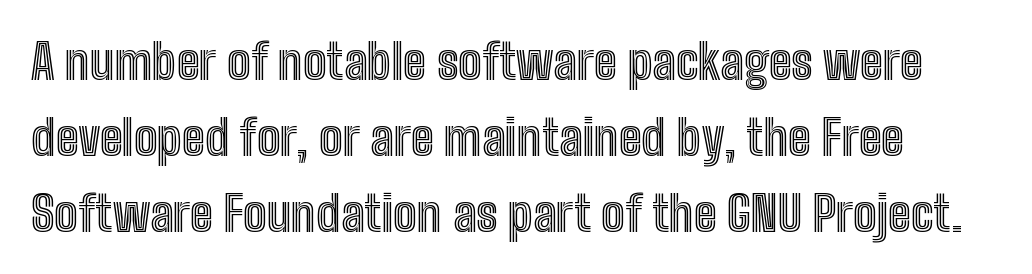
{"italic": "no", "width": "condensed", "x_height": "medium", "monospaced": "no", "underline": "no", "align": "left", "line_spacing": "normal", "line_spacing_ratio": 1.55, "letter_spacing": "normal", "letter_spacing_em": 0.0, "glyph_px": 49}
